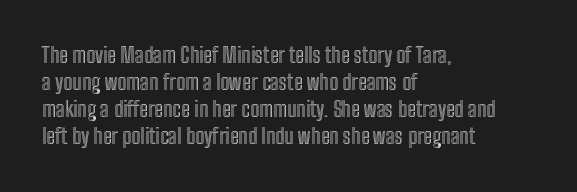
{"italic": "no", "underline": "no", "align": "left", "line_spacing": "normal", "line_spacing_ratio": 1.29, "letter_spacing": "normal", "letter_spacing_em": 0.0, "glyph_px": 21}
